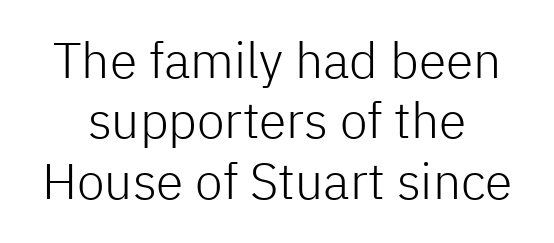
The image shows 50 px light sans-serif type, upright; set line spacing 1.21x, normal letter spacing, not underlined; low stroke contrast and a medium x-height.
